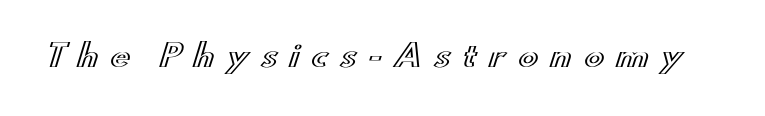
Inter-character spacing is expanded well beyond the font's built-in metrics. The baseline area is clear. A typesetter would call this proportional, since set widths differ per character.
